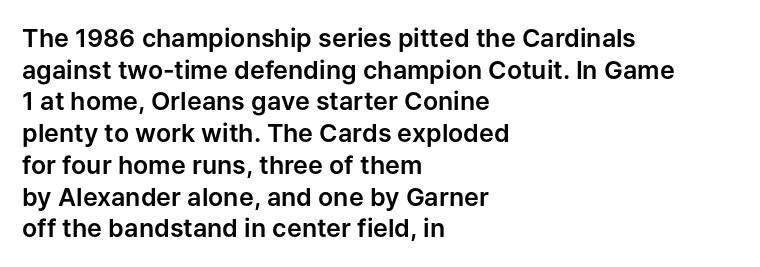
Q: Is the text italic (slanted)? A: No, it is upright.
Q: Is the text underlined? A: No.
Q: How is the paragraph aligned? A: Left-aligned.
Q: Is the spacing between letters normal or unusually wide? A: Normal.
Q: Is the spacing between lines tight, normal or loose? A: Normal.
